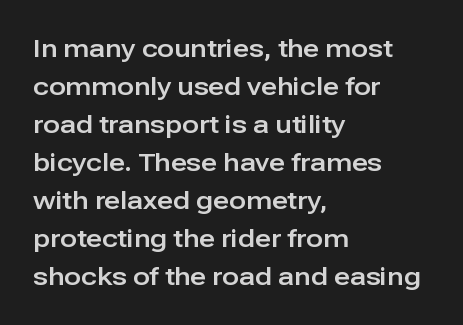
{"italic": "no", "underline": "no", "align": "left", "line_spacing": "normal", "line_spacing_ratio": 1.52, "letter_spacing": "normal", "letter_spacing_em": 0.0, "glyph_px": 25}
